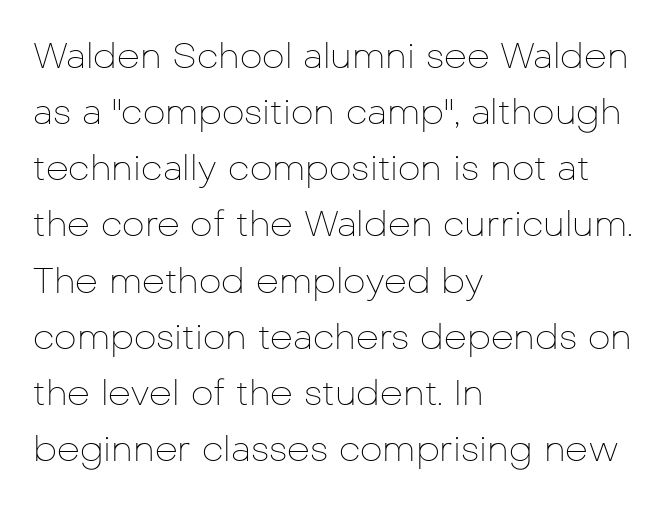
{"serif": "no", "italic": "no", "bold": "no", "weight": "thin", "width": "normal", "stroke_contrast": "low", "x_height": "medium", "monospaced": "no", "underline": "no", "align": "left", "line_spacing": "normal", "line_spacing_ratio": 1.56, "letter_spacing": "normal", "letter_spacing_em": 0.0, "glyph_px": 36}
